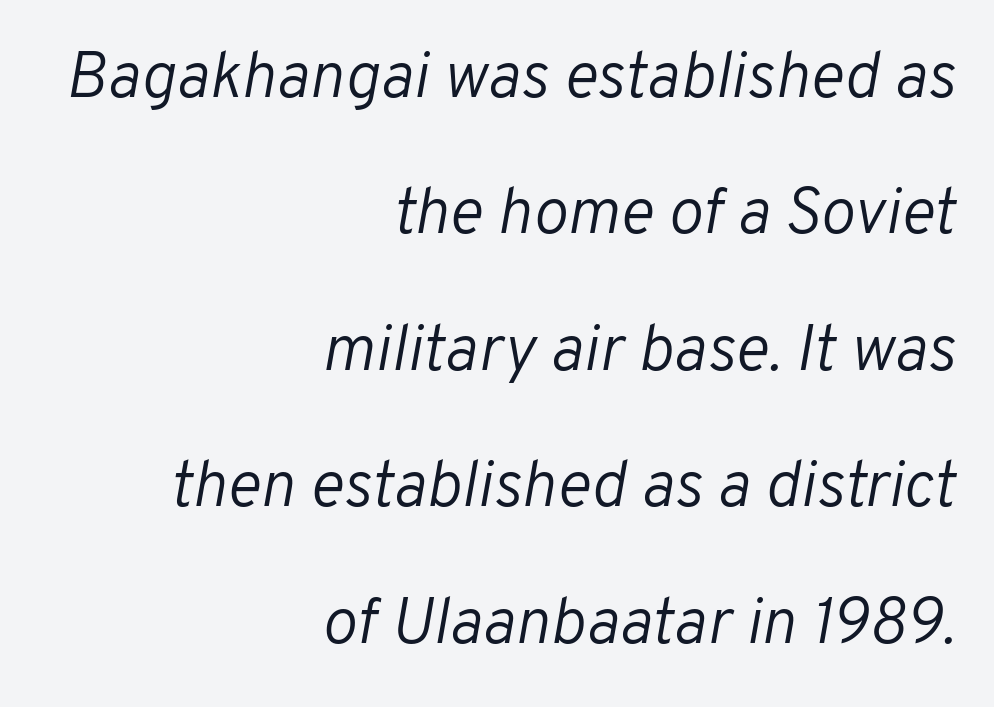
Nothing heavy about these letters — not bold at all. No extra tracking has been applied to these lines. A typesetter would call this proportional, since set widths differ per character. Plain, unruled lines of type. The block of text is sparse from top to bottom, with ample space between rows.
